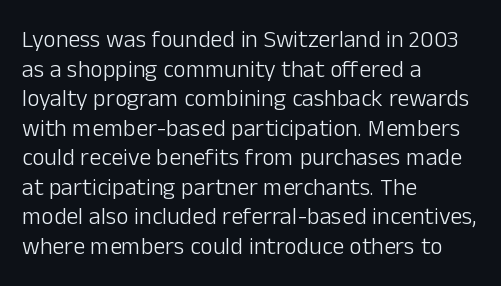
Q: Is the text bold? A: No.
Q: Is the text italic (slanted)? A: No, it is upright.
Q: Is the text underlined? A: No.
Q: How is the paragraph aligned? A: Left-aligned.
Q: Is the spacing between letters normal or unusually wide? A: Normal.
